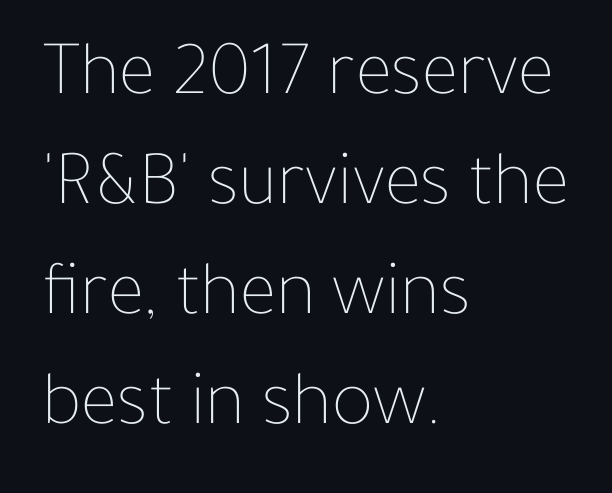
The passage shown is not bold in any degree. Letter spacing: default. The paragraph has a hard left edge and a soft right edge. Rule under the text: the space is simply empty.
